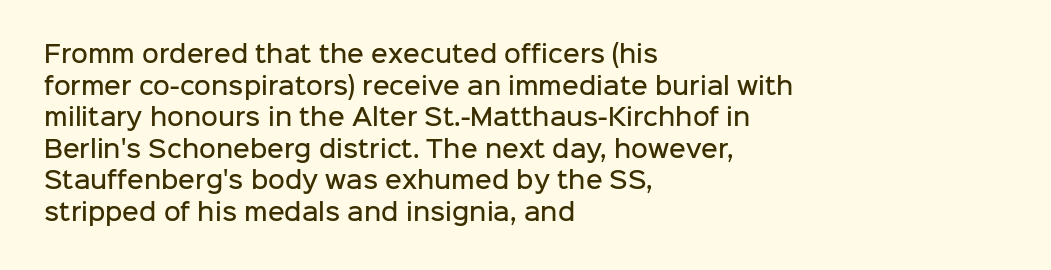
The image shows 23 px text type, upright; set left-aligned, normal line spacing (1.37x), normal letter spacing, not underlined.
